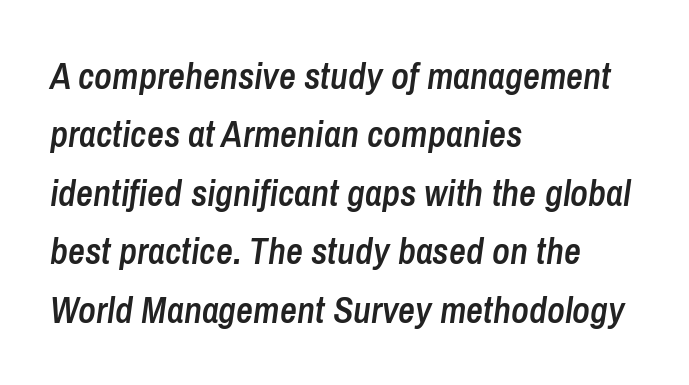
Q: Is the text bold? A: Semi-bold.
Q: Is the text italic (slanted)? A: Yes, it leans right by about 8 degrees.
Q: Is the text underlined? A: No.
Q: How is the paragraph aligned? A: Left-aligned.
Q: Is the spacing between letters normal or unusually wide? A: Normal.
Q: Is the spacing between lines tight, normal or loose? A: Normal.
Q: Width (condensed, normal, or wide)? A: Condensed.
Q: Stroke contrast? A: Low.
Q: x-height? A: Medium.
Q: Monospaced? A: No.
